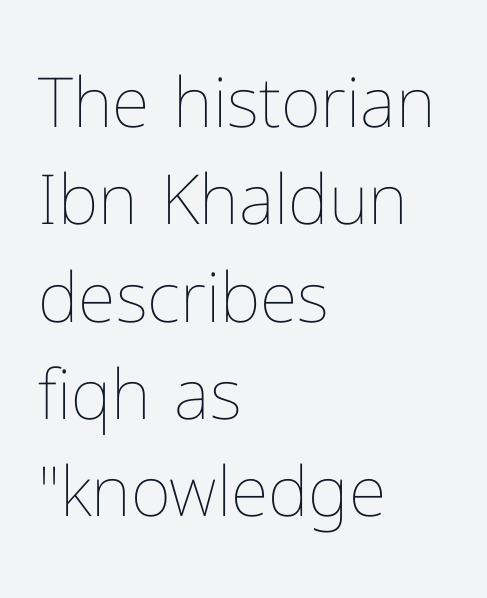
The image shows 69 px thin type, upright; set left-aligned, normal line spacing (1.41x), normal letter spacing, not underlined; low stroke contrast and a medium x-height.
